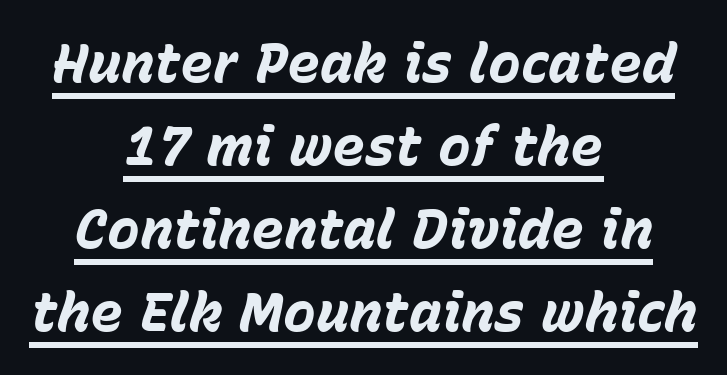
The image shows 55 px bold type, italic (leaning right); set centered, normal line spacing (1.51x), normal letter spacing, underlined; low stroke contrast and a medium x-height.
